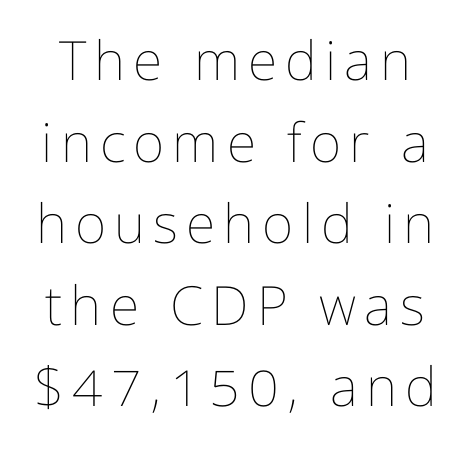
The image shows 54 px thin, condensed type, upright; set normal line spacing (1.51x), not underlined; low stroke contrast and a medium x-height.
